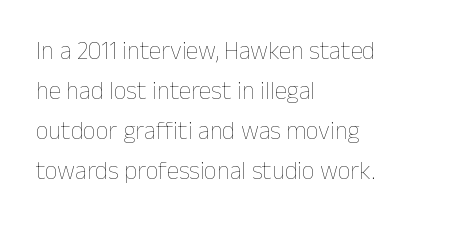
{"italic": "no", "bold": "no", "underline": "no", "align": "left", "line_spacing": "normal", "line_spacing_ratio": 1.6, "letter_spacing": "normal", "letter_spacing_em": 0.0, "glyph_px": 25}
